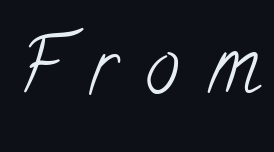
The image shows 76 px light, condensed type; set unusually wide letter spacing (+0.39 em), not underlined; low stroke contrast and a small x-height.
